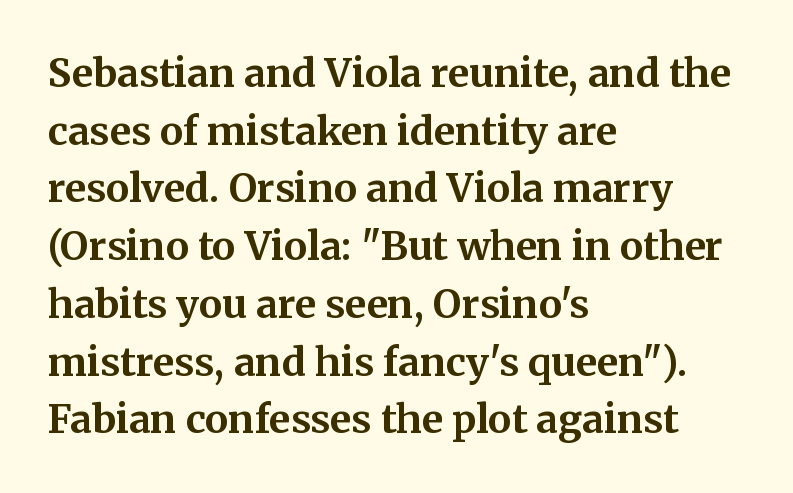
The image shows 39 px bold serif type, upright; set left-aligned, normal line spacing (1.48x), normal letter spacing, not underlined; medium stroke contrast and a medium x-height.
